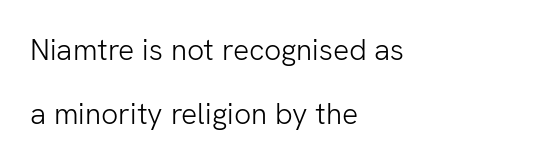
Q: Is the text bold? A: No.
Q: Is the text italic (slanted)? A: No, it is upright.
Q: Is the typeface a serif or a sans-serif typeface? A: Sans-serif.
Q: Is the text underlined? A: No.
Q: How is the paragraph aligned? A: Left-aligned.
Q: Is the spacing between letters normal or unusually wide? A: Normal.
Q: Is the spacing between lines tight, normal or loose? A: Loose.
Q: Width (condensed, normal, or wide)? A: Normal.
Q: Stroke contrast? A: Low.
Q: x-height? A: Medium.
Q: Monospaced? A: No.
